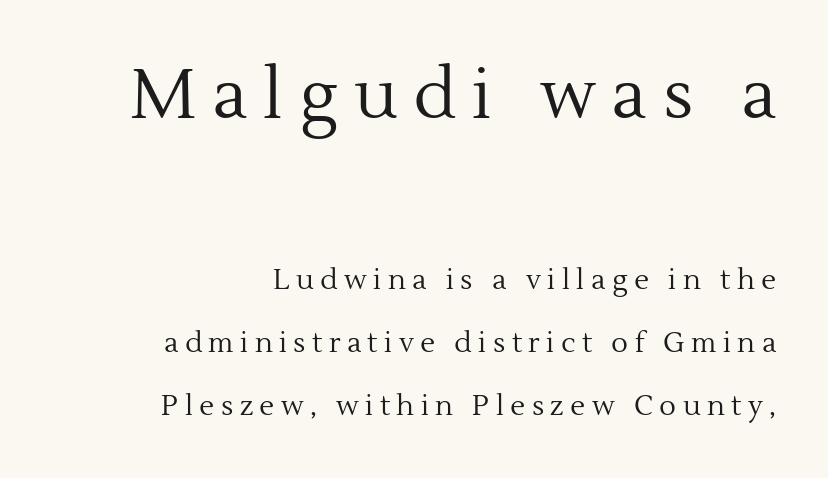
The image shows 69 px regular-weight serif type, upright; set right-aligned, loose line spacing (2.25x), unusually wide letter spacing (+0.23 em), not underlined; the first (top) block is 2.46x larger; a medium x-height.
